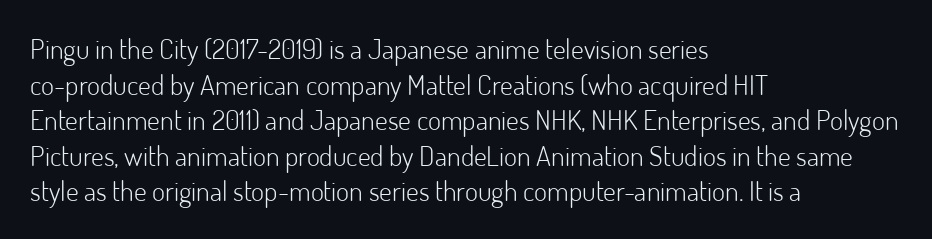
{"serif": "no", "italic": "no", "bold": "no", "weight": "light", "width": "normal", "stroke_contrast": "low", "x_height": "small", "monospaced": "no", "underline": "no", "align": "left", "line_spacing": "normal", "line_spacing_ratio": 1.27, "letter_spacing": "normal", "letter_spacing_em": 0.0, "glyph_px": 28}
